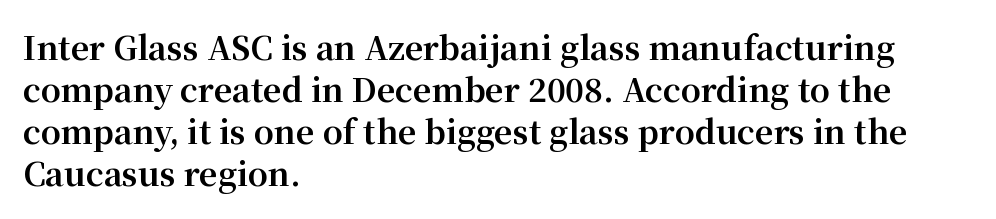
{"serif": "yes", "italic": "no", "bold": "yes", "weight": "bold", "width": "normal", "stroke_contrast": "medium", "x_height": "medium", "monospaced": "no", "underline": "no", "align": "left", "line_spacing": "normal", "line_spacing_ratio": 1.31, "letter_spacing": "normal", "letter_spacing_em": 0.0, "glyph_px": 32}
